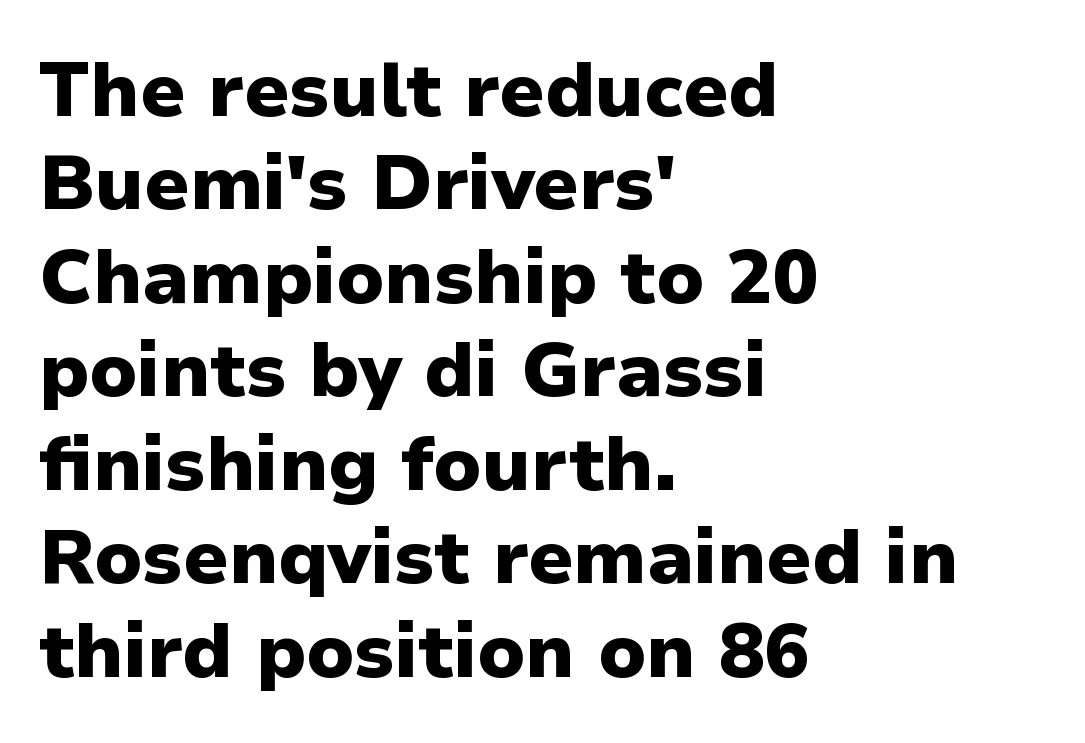
Q: Is the text bold? A: Yes.
Q: Is the text italic (slanted)? A: No, it is upright.
Q: Is the typeface a serif or a sans-serif typeface? A: Sans-serif.
Q: Is the text underlined? A: No.
Q: How is the paragraph aligned? A: Left-aligned.
Q: Is the spacing between letters normal or unusually wide? A: Normal.
Q: Width (condensed, normal, or wide)? A: Normal.
Q: Stroke contrast? A: Low.
Q: x-height? A: Medium.
Q: Monospaced? A: No.
